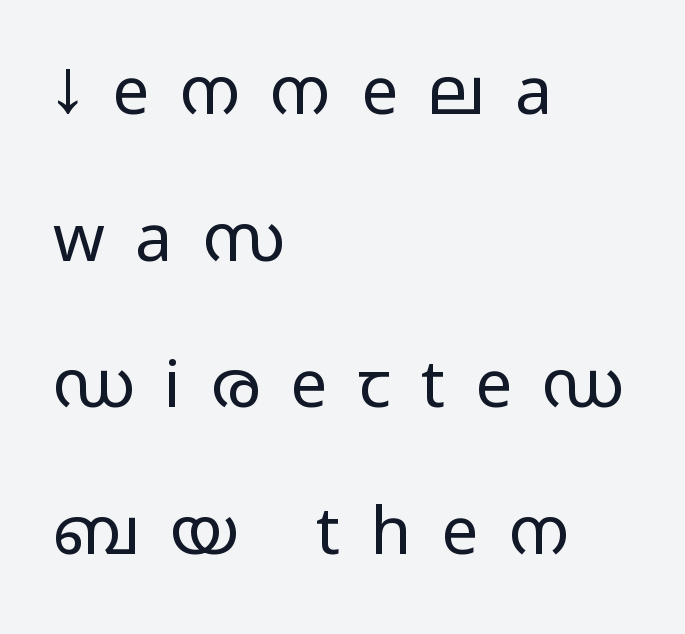
The image shows 66 px light, wide sans-serif type, upright; set left-aligned, loose line spacing (2.22x), unusually wide letter spacing (+0.46 em), not underlined; low stroke contrast and a medium x-height.
